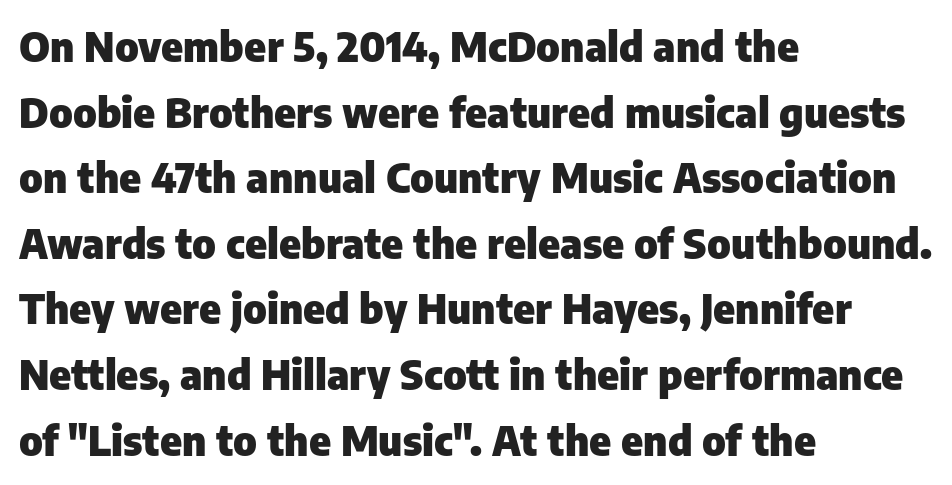
Q: Is the text bold? A: Yes.
Q: Is the text italic (slanted)? A: No, it is upright.
Q: Is the typeface a serif or a sans-serif typeface? A: Sans-serif.
Q: Is the text underlined? A: No.
Q: How is the paragraph aligned? A: Left-aligned.
Q: Is the spacing between letters normal or unusually wide? A: Normal.
Q: Is the spacing between lines tight, normal or loose? A: Normal.
Q: Width (condensed, normal, or wide)? A: Normal.
Q: Stroke contrast? A: Low.
Q: x-height? A: Medium.
Q: Monospaced? A: No.
